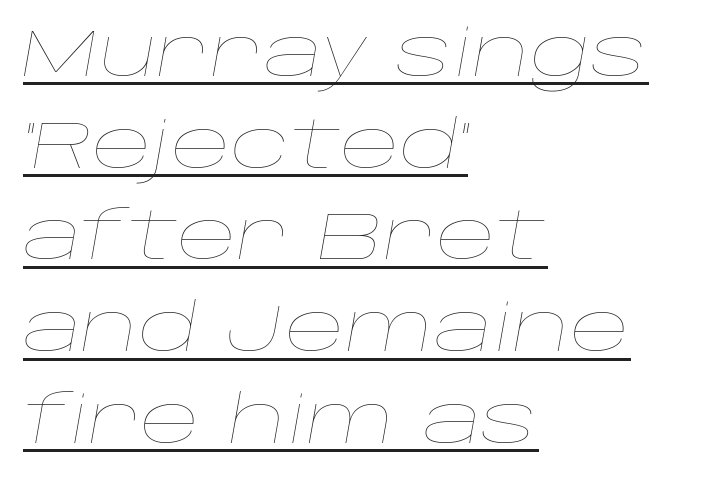
{"italic": "yes", "lean": "right", "slant_degrees": 10, "bold": "no", "weight": "thin", "width": "wide", "stroke_contrast": "low", "x_height": "large", "monospaced": "no", "underline": "yes", "align": "left", "line_spacing": "normal", "line_spacing_ratio": 1.39, "letter_spacing": "normal", "letter_spacing_em": 0.0, "glyph_px": 66}
